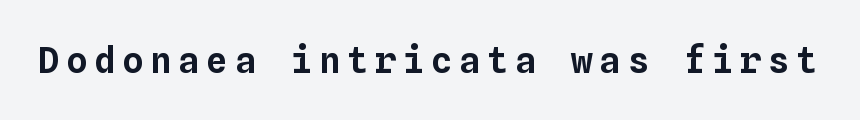
Q: Is the text italic (slanted)? A: No, it is upright.
Q: Is the text underlined? A: No.
Q: Width (condensed, normal, or wide)? A: Normal.
Q: Stroke contrast? A: Low.
Q: x-height? A: Medium.
Q: Monospaced? A: Yes.
